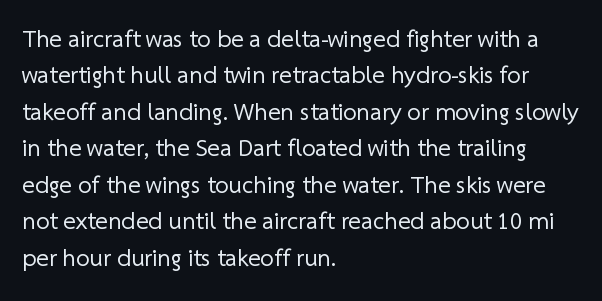
{"bold": "no", "underline": "no", "align": "left", "line_spacing": "normal", "line_spacing_ratio": 1.52, "letter_spacing": "normal", "letter_spacing_em": 0.0, "glyph_px": 24}
